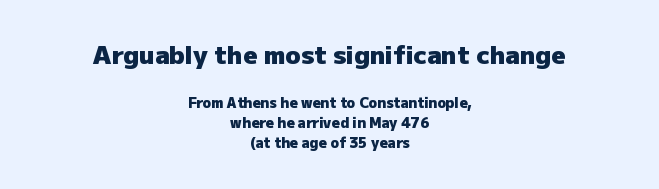
Observe the ordinary spacing: letters are neighbours, not strangers. Successive baselines arrive at the customary interval. Caption: multi-line text, centered on the measure. Check under the words: just untouched page.
